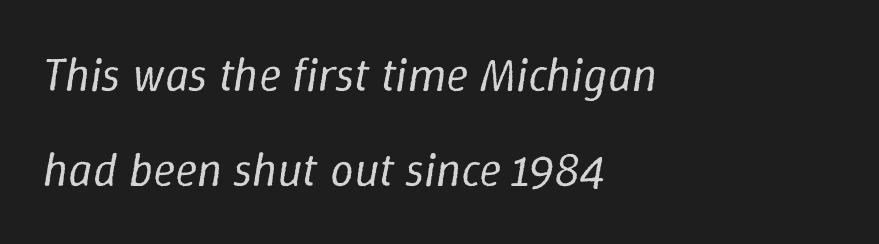
These lines were composed using italics. The typeface has the unassuming heft of standard copy or less. This rendering uses left alignment, leaving the right contour irregular. Words float on clear page, feet unadorned. The vertical gap from one line to the next is large.
